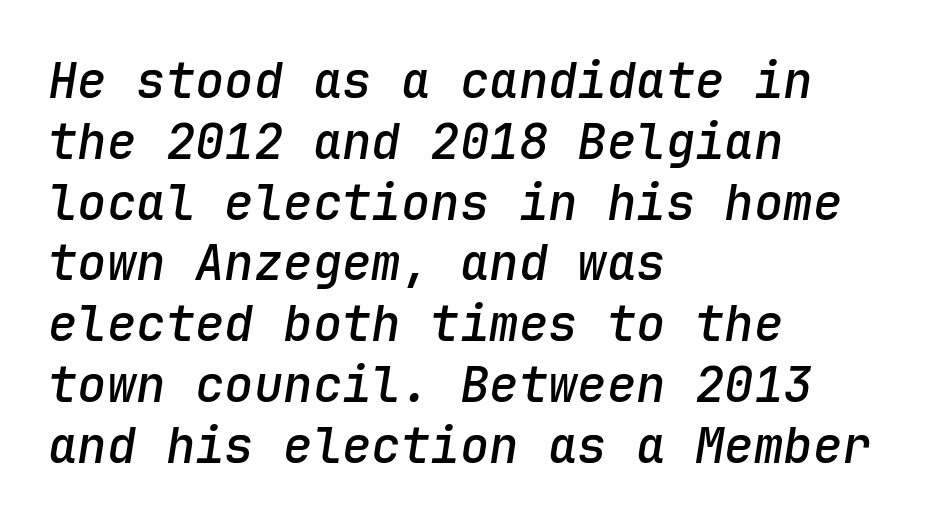
{"italic": "yes", "lean": "right", "slant_degrees": 9, "bold": "semi", "weight": "semibold", "width": "normal", "stroke_contrast": "low", "x_height": "medium", "monospaced": "yes", "underline": "no", "align": "left", "line_spacing_ratio": 1.24, "letter_spacing": "normal", "letter_spacing_em": 0.0, "glyph_px": 49}
